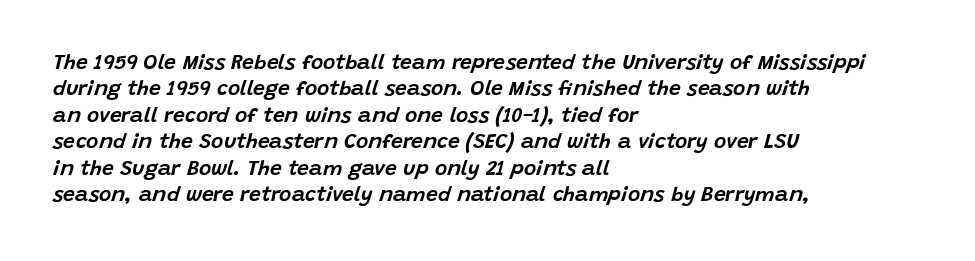
{"italic": "yes", "lean": "right", "slant_degrees": 15, "underline": "no", "align": "left", "line_spacing": "normal", "line_spacing_ratio": 1.26, "letter_spacing": "normal", "letter_spacing_em": 0.0, "glyph_px": 21}
